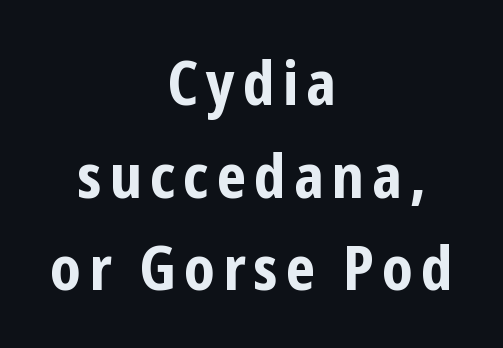
Q: Is the text bold? A: Yes.
Q: Is the text italic (slanted)? A: No, it is upright.
Q: Is the typeface a serif or a sans-serif typeface? A: Sans-serif.
Q: Is the text underlined? A: No.
Q: How is the paragraph aligned? A: Centered.
Q: Is the spacing between lines tight, normal or loose? A: Normal.
Q: Width (condensed, normal, or wide)? A: Condensed.
Q: Stroke contrast? A: Low.
Q: x-height? A: Medium.
Q: Monospaced? A: No.
